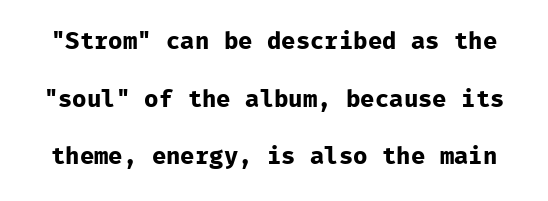
Q: Is the text bold? A: Yes.
Q: Is the text italic (slanted)? A: No, it is upright.
Q: Is the text underlined? A: No.
Q: Is the spacing between letters normal or unusually wide? A: Normal.
Q: Is the spacing between lines tight, normal or loose? A: Loose.
